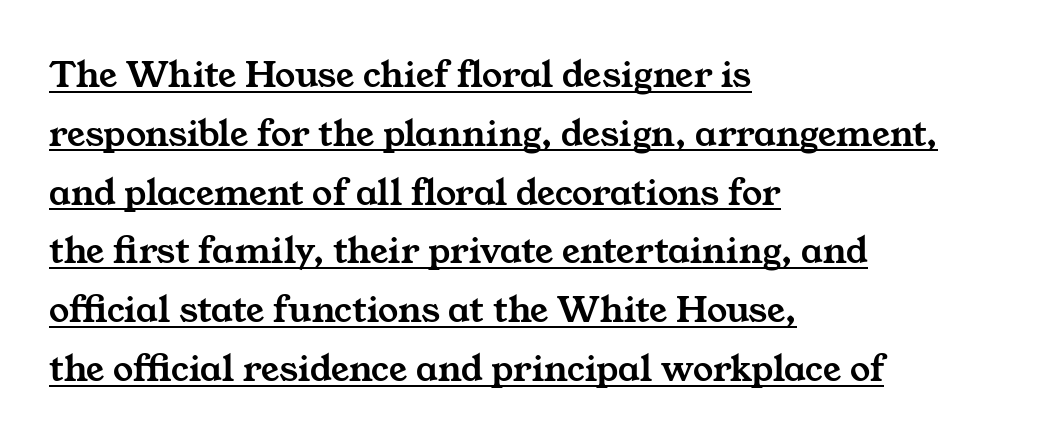
The image shows 40 px wide serif type; set left-aligned, normal line spacing (1.47x), normal letter spacing, underlined; medium stroke contrast and a medium x-height.
